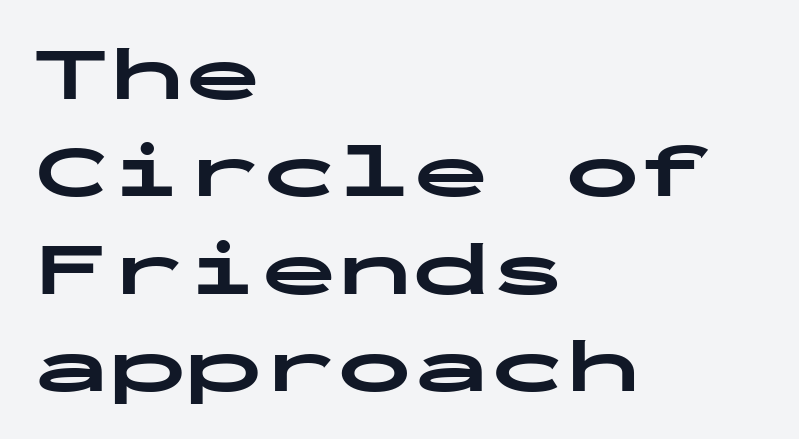
{"serif": "no", "italic": "no", "bold": "yes", "weight": "bold", "width": "wide", "stroke_contrast": "low", "x_height": "medium", "monospaced": "yes", "underline": "no", "align": "left", "line_spacing": "normal", "line_spacing_ratio": 1.28, "letter_spacing": "normal", "letter_spacing_em": 0.0, "glyph_px": 76}
